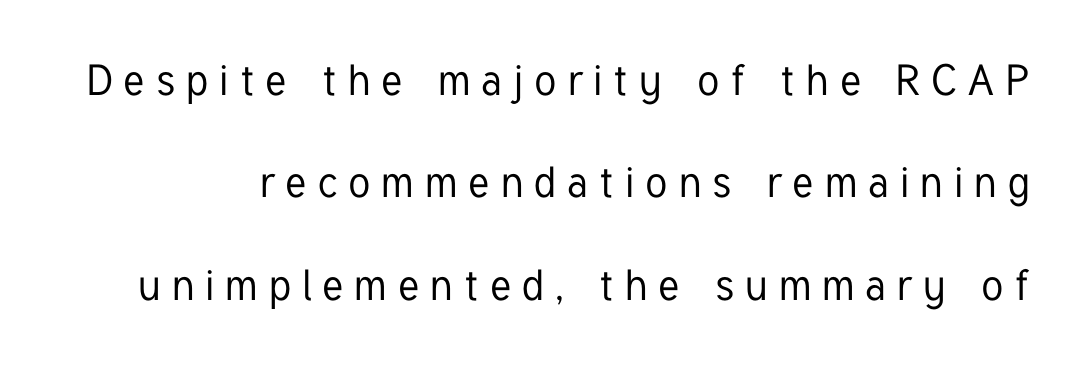
{"serif": "no", "italic": "no", "width": "condensed", "stroke_contrast": "low", "x_height": "medium", "monospaced": "no", "underline": "no", "line_spacing": "loose", "line_spacing_ratio": 2.38, "letter_spacing": "wide", "letter_spacing_em": 0.26, "glyph_px": 43}
